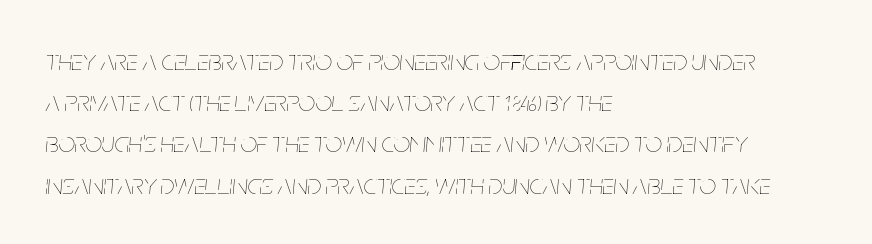
{"italic": "yes", "lean": "right", "slant_degrees": 5, "bold": "no", "weight": "thin", "width": "condensed", "stroke_contrast": "low", "x_height": "large", "monospaced": "no", "underline": "no", "align": "left", "line_spacing": "normal", "line_spacing_ratio": 1.42, "letter_spacing": "normal", "letter_spacing_em": 0.0, "glyph_px": 29}
